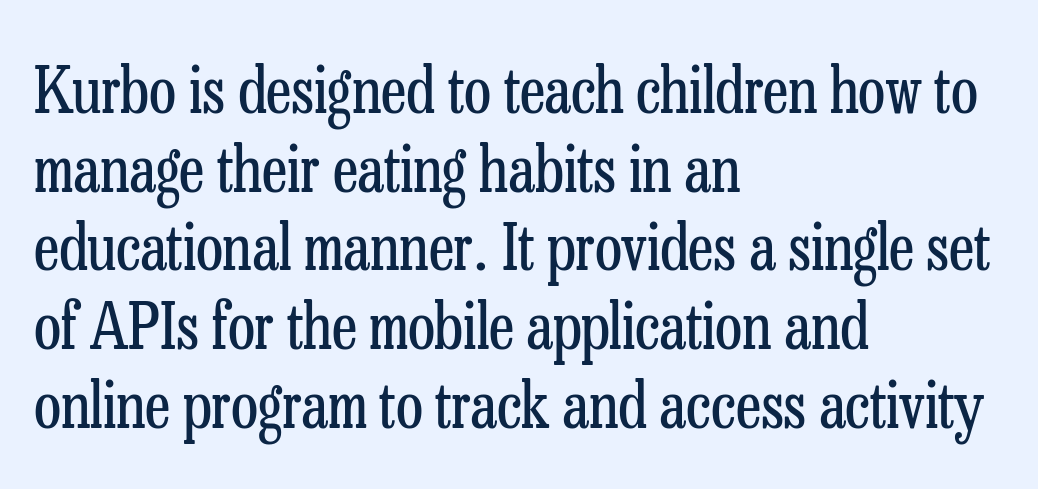
Q: Is the text bold? A: No.
Q: Is the text italic (slanted)? A: No, it is upright.
Q: Is the typeface a serif or a sans-serif typeface? A: Serif.
Q: Is the text underlined? A: No.
Q: How is the paragraph aligned? A: Left-aligned.
Q: Is the spacing between letters normal or unusually wide? A: Normal.
Q: Is the spacing between lines tight, normal or loose? A: Normal.
Q: Width (condensed, normal, or wide)? A: Condensed.
Q: Stroke contrast? A: Low.
Q: x-height? A: Medium.
Q: Monospaced? A: No.
